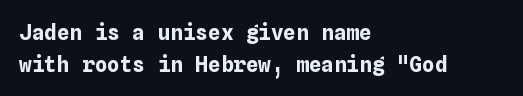
The image shows 21 px bold type, upright; set left-aligned, normal line spacing (1.52x), normal letter spacing, not underlined.
